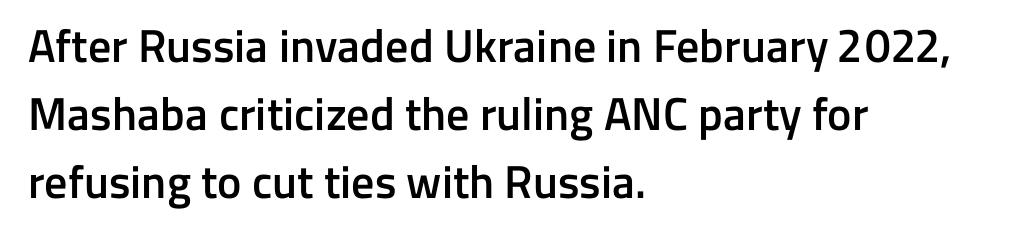
{"serif": "no", "italic": "no", "bold": "semi", "weight": "semibold", "width": "normal", "stroke_contrast": "low", "x_height": "medium", "monospaced": "no", "underline": "no", "align": "left", "line_spacing": "normal", "line_spacing_ratio": 1.48, "letter_spacing": "normal", "letter_spacing_em": 0.0, "glyph_px": 46}
